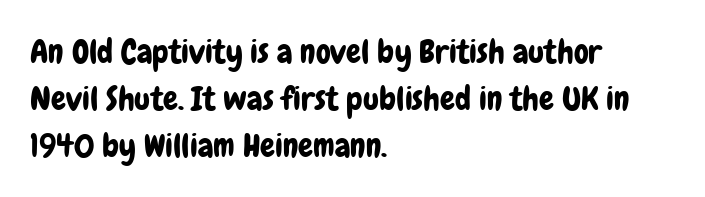
Q: Is the text italic (slanted)? A: No, it is upright.
Q: Is the typeface a serif or a sans-serif typeface? A: Sans-serif.
Q: Is the text underlined? A: No.
Q: How is the paragraph aligned? A: Left-aligned.
Q: Is the spacing between letters normal or unusually wide? A: Normal.
Q: Is the spacing between lines tight, normal or loose? A: Normal.
Q: Width (condensed, normal, or wide)? A: Condensed.
Q: Stroke contrast? A: Low.
Q: x-height? A: Medium.
Q: Monospaced? A: No.
